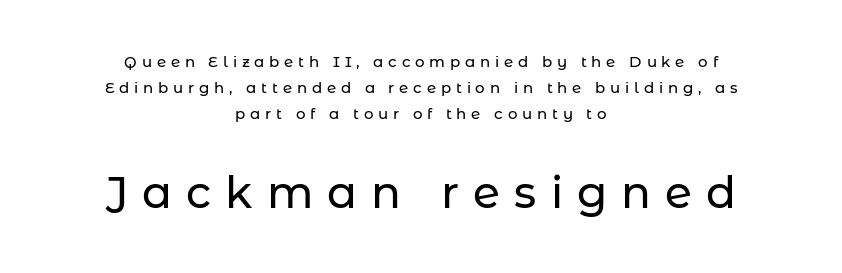
Italic? Not at all — the glyphs are vertical. This layout puts the modest block above and the oversized block below. Does the type have serifs? No, each stem ends abruptly. Reading down the block, each line starts at a different indent, mirrored at its end.
